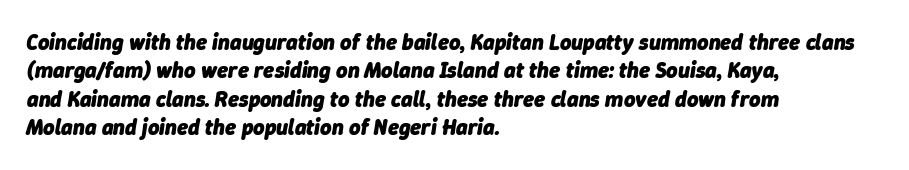
Q: Is the text bold? A: Yes.
Q: Is the text italic (slanted)? A: Yes, it leans right by about 9 degrees.
Q: Is the text underlined? A: No.
Q: How is the paragraph aligned? A: Left-aligned.
Q: Is the spacing between letters normal or unusually wide? A: Normal.
Q: Is the spacing between lines tight, normal or loose? A: Normal.
